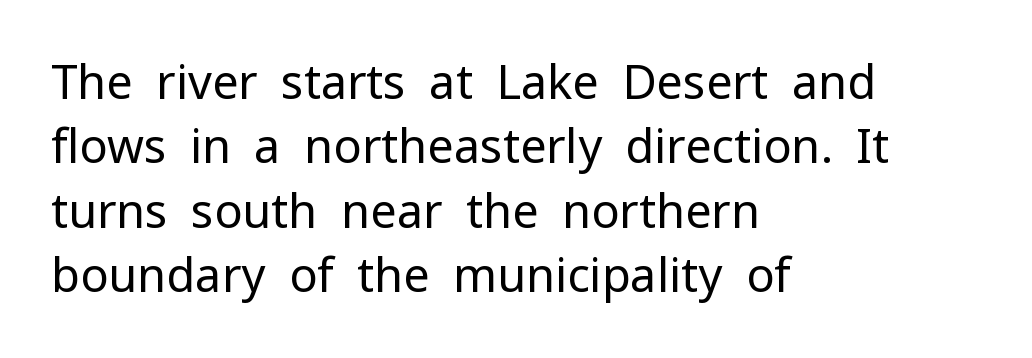
The image shows 47 px regular-weight sans-serif type, upright; set left-aligned, normal line spacing (1.37x), normal letter spacing, not underlined; low stroke contrast and a medium x-height.
